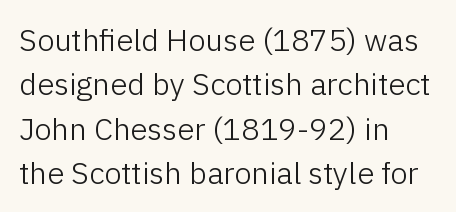
A typesetter would call this leading conventional body-copy spacing. To sum up the face: it is a sans, with no serifs. Horizontally, the lines are justified to the leading edge only. Nothing heavy about these letters — not bold at all.
